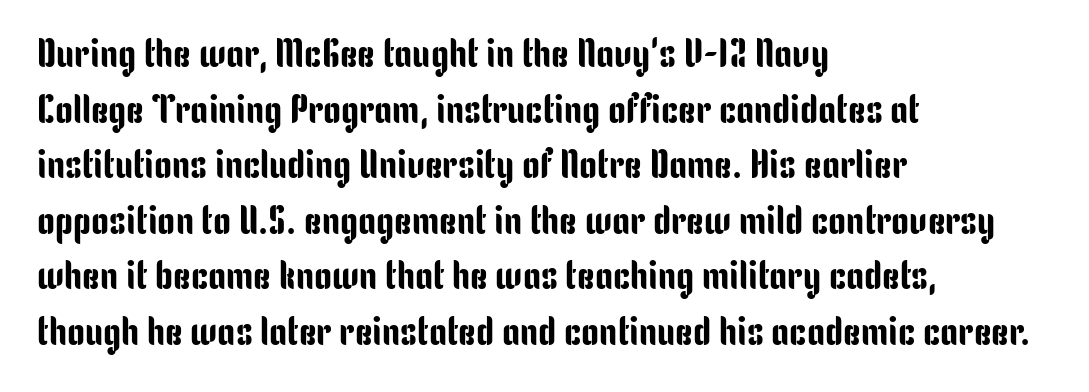
Q: Is the text italic (slanted)? A: No, it is upright.
Q: Is the typeface a serif or a sans-serif typeface? A: Sans-serif.
Q: Is the text underlined? A: No.
Q: How is the paragraph aligned? A: Left-aligned.
Q: Is the spacing between letters normal or unusually wide? A: Normal.
Q: Is the spacing between lines tight, normal or loose? A: Normal.
Q: Width (condensed, normal, or wide)? A: Condensed.
Q: Stroke contrast? A: Low.
Q: x-height? A: Medium.
Q: Monospaced? A: No.
